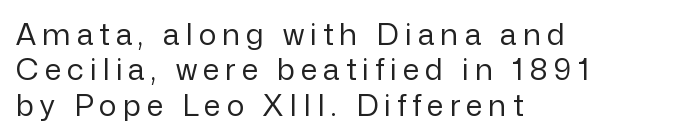
{"serif": "no", "italic": "no", "bold": "no", "weight": "regular", "width": "normal", "stroke_contrast": "low", "x_height": "medium", "monospaced": "no", "underline": "no", "align": "left", "line_spacing_ratio": 1.18, "letter_spacing": "wide", "letter_spacing_em": 0.2, "glyph_px": 30}
